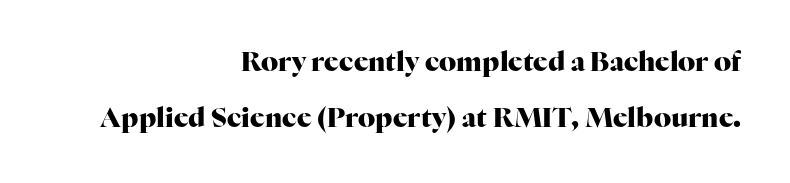
How would I describe the line gaps? Wide and relaxed. Posture: upright roman. Where is the straight margin? On the right. The glyphs are unaccompanied by any horizontal stroke below them. Each word holds together tightly as a unit, with standard inter-letter gaps. The strokes are fattened all the way to bold.
